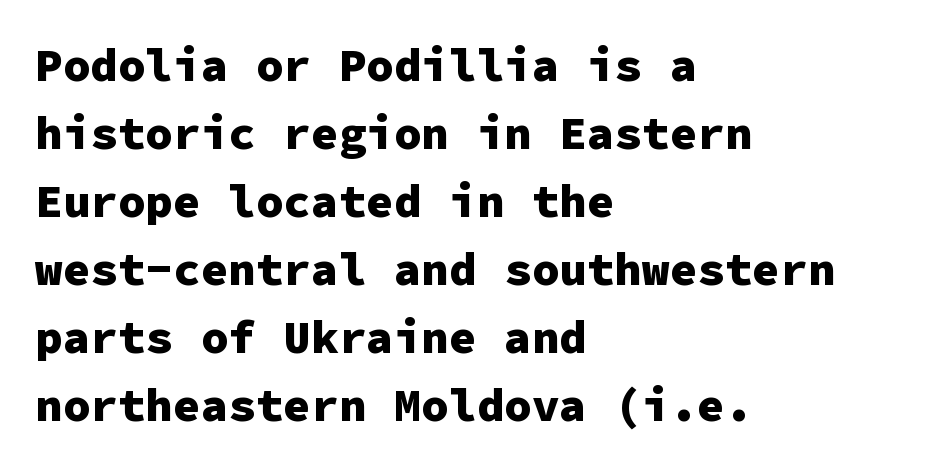
The image shows 46 px heavy sans-serif type, upright, monospaced; set left-aligned, normal line spacing (1.48x), normal letter spacing, not underlined; low stroke contrast and a medium x-height.
